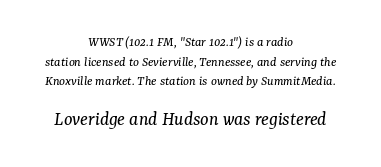
{"italic": "yes", "lean": "right", "slant_degrees": 7, "bold": "no", "underline": "no", "align": "center", "line_spacing": "normal", "line_spacing_ratio": 1.41, "letter_spacing": "normal", "letter_spacing_em": 0.0, "larger_block": "second", "size_ratio": 1.43, "glyph_px": 20}
